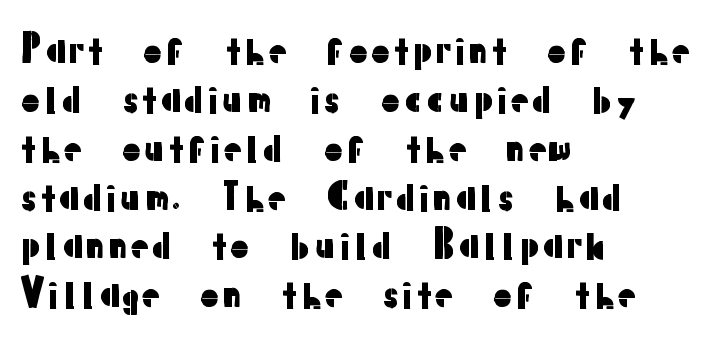
The image shows 37 px sans-serif type, upright; set left-aligned, normal line spacing (1.32x), normal letter spacing, not underlined; low stroke contrast and a medium x-height.
